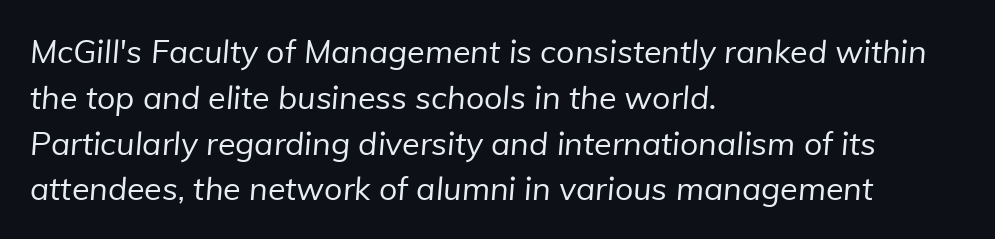
The image shows 32 px regular-weight sans-serif type; set left-aligned, normal line spacing (1.43x), normal letter spacing, not underlined; low stroke contrast and a medium x-height.
